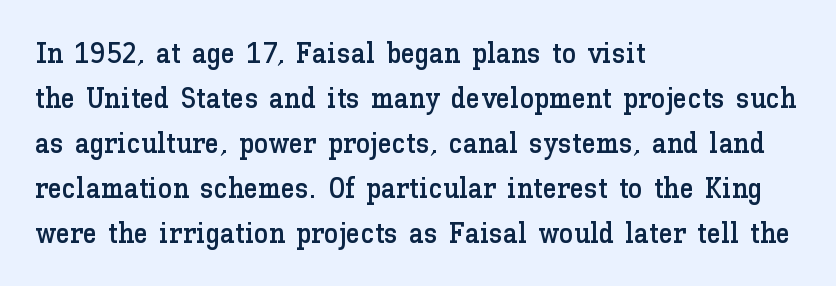
The rag falls on the right side of this text block. The passage shown is not underscored anywhere. Each new line begins a customary step beneath the previous one. Does extra space separate the letters? No, they use regular spacing.
